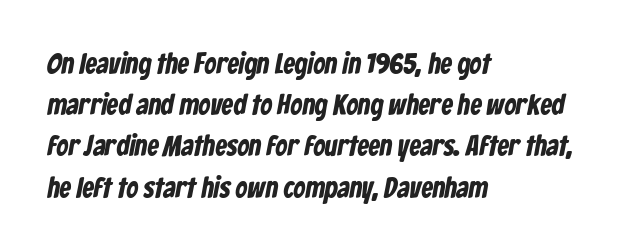
Q: Is the text bold? A: Yes.
Q: Is the typeface a serif or a sans-serif typeface? A: Sans-serif.
Q: Is the text underlined? A: No.
Q: How is the paragraph aligned? A: Left-aligned.
Q: Is the spacing between letters normal or unusually wide? A: Normal.
Q: Is the spacing between lines tight, normal or loose? A: Normal.
Q: Width (condensed, normal, or wide)? A: Condensed.
Q: Stroke contrast? A: Low.
Q: x-height? A: Medium.
Q: Monospaced? A: No.
